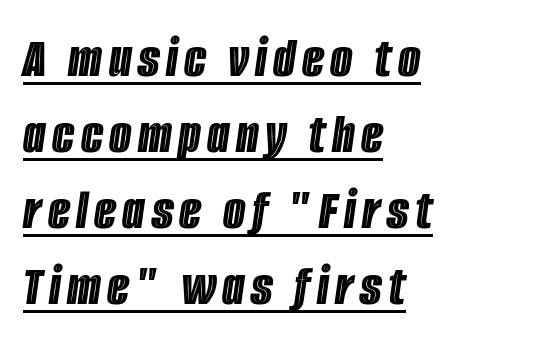
Q: Is the text italic (slanted)? A: Yes, it leans right by about 8 degrees.
Q: Is the text underlined? A: Yes.
Q: How is the paragraph aligned? A: Left-aligned.
Q: Is the spacing between lines tight, normal or loose? A: Normal.
Q: Width (condensed, normal, or wide)? A: Condensed.
Q: x-height? A: Large.
Q: Monospaced? A: No.
